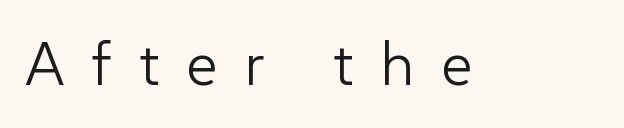
{"serif": "no", "italic": "no", "bold": "no", "weight": "light", "width": "normal", "stroke_contrast": "low", "x_height": "medium", "monospaced": "no", "underline": "no", "letter_spacing": "wide", "letter_spacing_em": 0.44, "glyph_px": 61}
